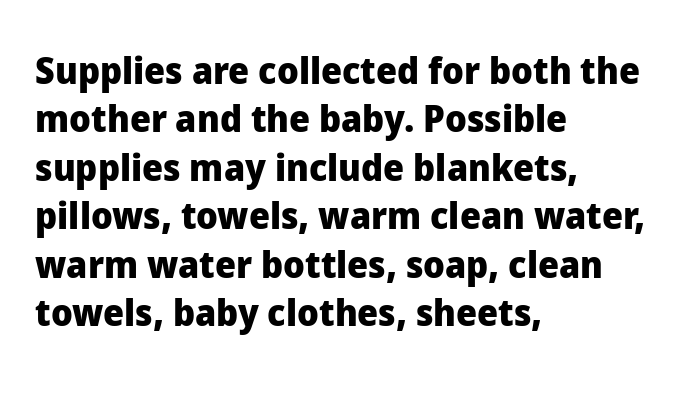
Heavy, bold letterforms. Is this a sans? Yes — the strokes have no serifs. The foot of each line stays bare and open. Characters remain perfectly vertical along every line. Leftover space on each line is placed entirely after the last word. Reading down the column, the eye jumps a familiar distance to each next line.
